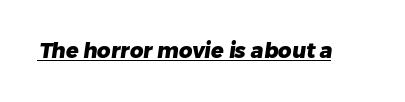
Q: Is the text bold? A: Yes.
Q: Is the text underlined? A: Yes.
Q: Is the spacing between letters normal or unusually wide? A: Normal.
